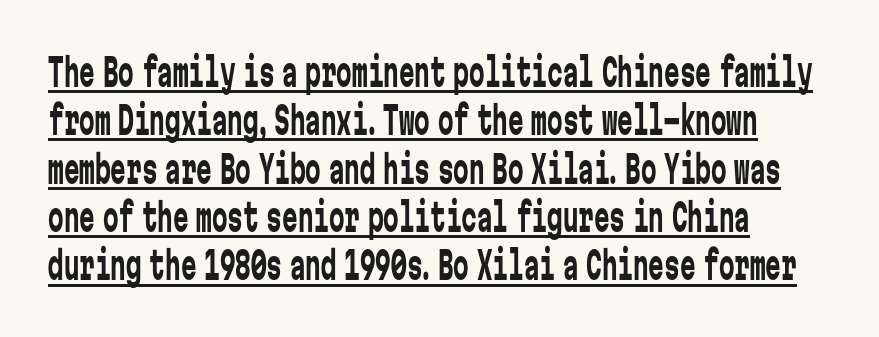
The letters stand straight up with perfectly vertical stems. What decoration does the sample have? An underline. A typesetter would call this zero additional tracking. Do the characters align in a grid? Yes, the font is monospaced. Compared with a centered layout, this one pins lines to the left instead. Is this a heavy cut? Hardly; it is regular or lighter.
